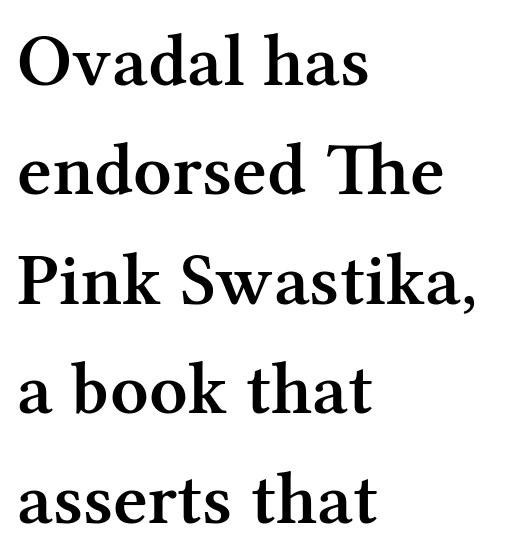
Q: Is the text bold? A: Semi-bold.
Q: Is the text italic (slanted)? A: No, it is upright.
Q: Is the typeface a serif or a sans-serif typeface? A: Serif.
Q: Is the text underlined? A: No.
Q: How is the paragraph aligned? A: Left-aligned.
Q: Is the spacing between letters normal or unusually wide? A: Normal.
Q: Is the spacing between lines tight, normal or loose? A: Normal.
Q: Width (condensed, normal, or wide)? A: Normal.
Q: Stroke contrast? A: Medium.
Q: x-height? A: Medium.
Q: Monospaced? A: No.
